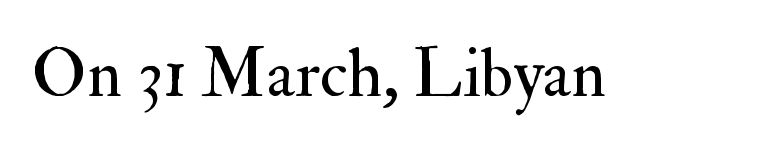
The image shows 68 px regular-weight serif type, upright; set normal letter spacing, not underlined; medium stroke contrast and a small x-height.
